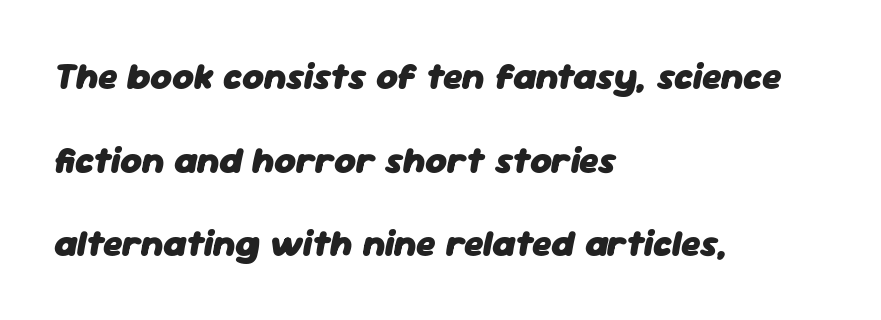
Q: Is the text bold? A: Yes.
Q: Is the text italic (slanted)? A: Yes, it leans right by about 11 degrees.
Q: Is the text underlined? A: No.
Q: How is the paragraph aligned? A: Left-aligned.
Q: Is the spacing between letters normal or unusually wide? A: Normal.
Q: Is the spacing between lines tight, normal or loose? A: Loose.
Q: Width (condensed, normal, or wide)? A: Normal.
Q: Stroke contrast? A: Low.
Q: x-height? A: Medium.
Q: Monospaced? A: No.
